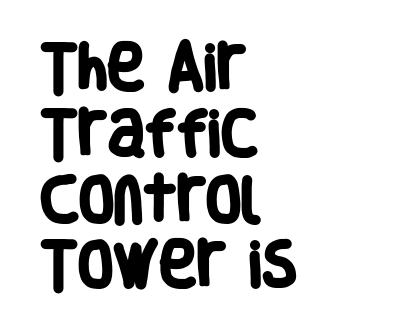
Q: Is the text bold? A: Yes.
Q: Is the typeface a serif or a sans-serif typeface? A: Sans-serif.
Q: Is the text underlined? A: No.
Q: How is the paragraph aligned? A: Left-aligned.
Q: Is the spacing between letters normal or unusually wide? A: Normal.
Q: Is the spacing between lines tight, normal or loose? A: Normal.
Q: Width (condensed, normal, or wide)? A: Condensed.
Q: Stroke contrast? A: Low.
Q: x-height? A: Large.
Q: Monospaced? A: No.
